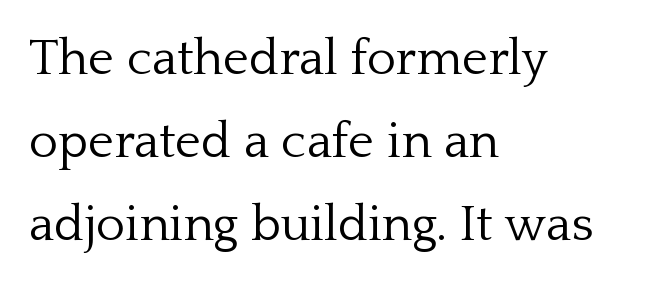
Q: Is the text bold? A: No.
Q: Is the text italic (slanted)? A: No, it is upright.
Q: Is the typeface a serif or a sans-serif typeface? A: Serif.
Q: Is the text underlined? A: No.
Q: How is the paragraph aligned? A: Left-aligned.
Q: Is the spacing between letters normal or unusually wide? A: Normal.
Q: Is the spacing between lines tight, normal or loose? A: Normal.
Q: Width (condensed, normal, or wide)? A: Normal.
Q: Stroke contrast? A: Low.
Q: x-height? A: Medium.
Q: Monospaced? A: No.
